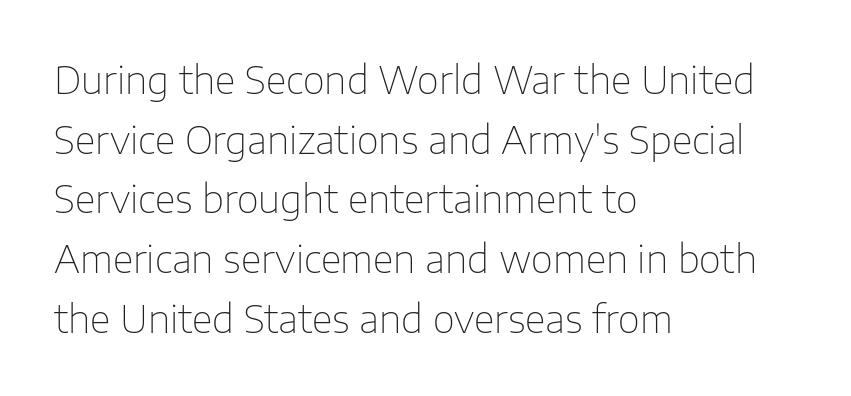
{"serif": "no", "italic": "no", "bold": "no", "weight": "thin", "width": "normal", "stroke_contrast": "low", "x_height": "medium", "monospaced": "no", "underline": "no", "align": "left", "line_spacing": "normal", "line_spacing_ratio": 1.57, "letter_spacing": "normal", "letter_spacing_em": 0.0, "glyph_px": 38}
